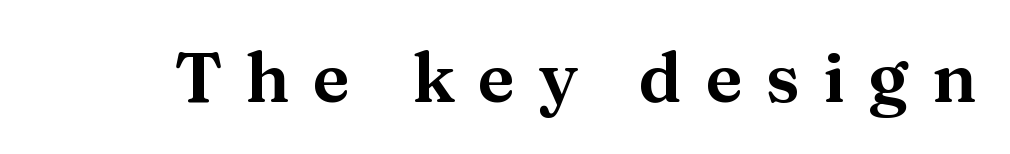
The image shows 69 px serif type, upright; set unusually wide letter spacing (+0.34 em), not underlined; medium stroke contrast and a medium x-height.
